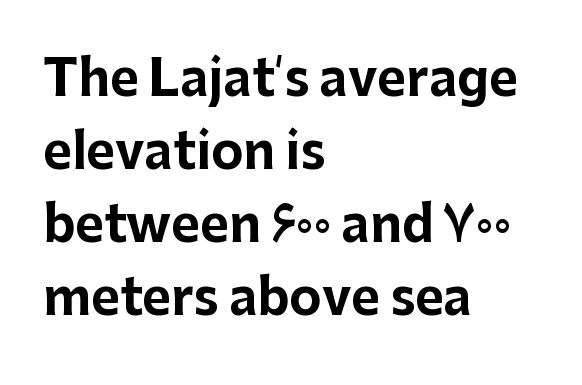
The image shows 49 px bold sans-serif type, upright; set left-aligned, normal line spacing (1.49x), normal letter spacing, not underlined; low stroke contrast and a medium x-height.
